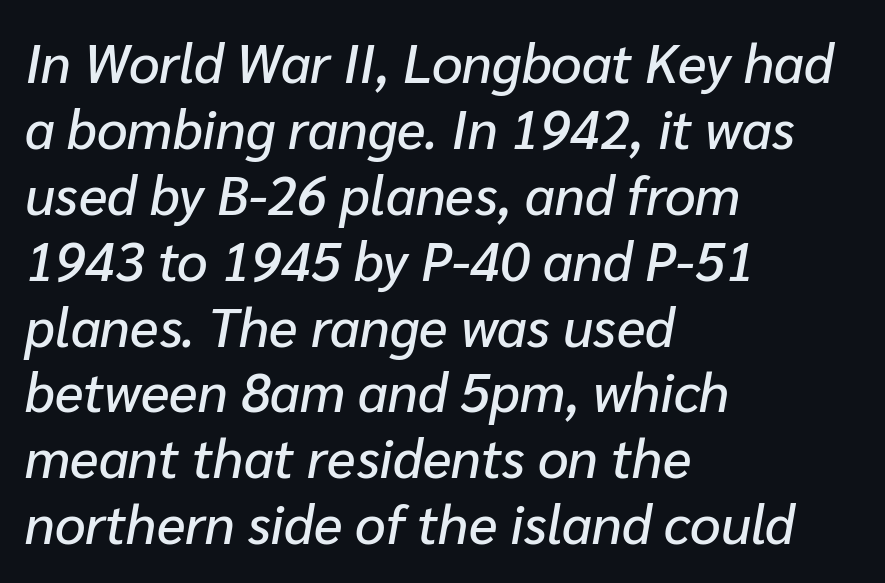
The passage shown leans; its letterforms are oblique. Spacing verdict: proportional, widths tailored to each character. Default kerning and tracking; the words read as compact shapes. The foot of each line stays bare and open. The lines in this sample share a left origin and differ only in where they stop.
